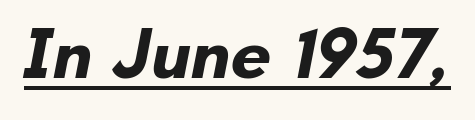
Q: Is the text bold? A: Yes.
Q: Is the typeface a serif or a sans-serif typeface? A: Sans-serif.
Q: Is the text underlined? A: Yes.
Q: Is the spacing between letters normal or unusually wide? A: Normal.
Q: Width (condensed, normal, or wide)? A: Normal.
Q: Stroke contrast? A: Low.
Q: x-height? A: Small.
Q: Monospaced? A: No.
